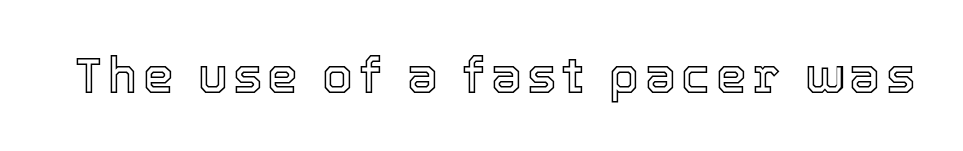
The image shows 49 px text type, upright; set not underlined; a medium x-height.
